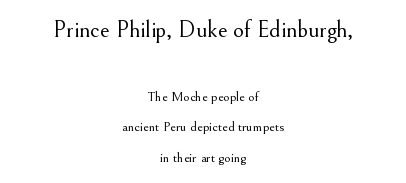
The image shows 24 px text type, upright; set centered, loose line spacing (2.19x), normal letter spacing, not underlined; the first (top) block is 1.71x larger.
